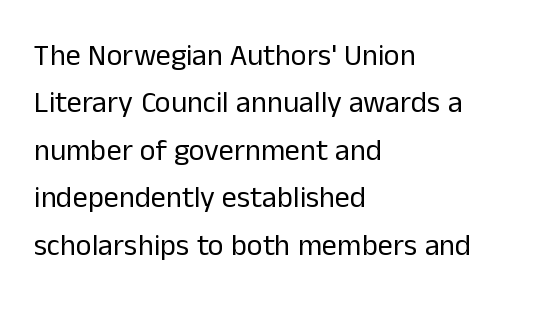
{"serif": "no", "italic": "no", "bold": "no", "weight": "regular", "width": "normal", "stroke_contrast": "low", "x_height": "medium", "monospaced": "no", "underline": "no", "align": "left", "line_spacing": "normal", "line_spacing_ratio": 1.58, "letter_spacing": "normal", "letter_spacing_em": 0.0, "glyph_px": 30}
